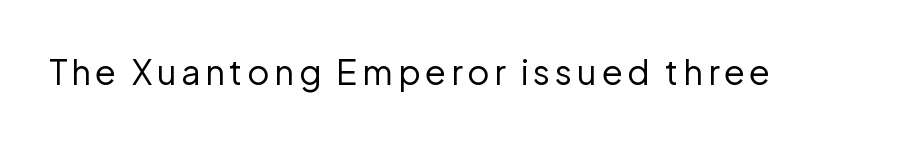
The image shows 34 px regular-weight sans-serif type, upright; set not underlined; low stroke contrast and a medium x-height.
